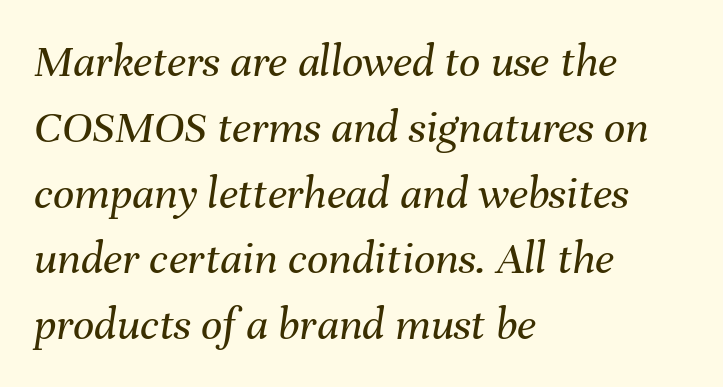
Q: Is the text bold? A: No.
Q: Is the text italic (slanted)? A: Yes, it leans right by about 8 degrees.
Q: Is the text underlined? A: No.
Q: How is the paragraph aligned? A: Left-aligned.
Q: Is the spacing between letters normal or unusually wide? A: Normal.
Q: Is the spacing between lines tight, normal or loose? A: Normal.
Q: Width (condensed, normal, or wide)? A: Normal.
Q: Stroke contrast? A: Medium.
Q: x-height? A: Medium.
Q: Monospaced? A: No.
